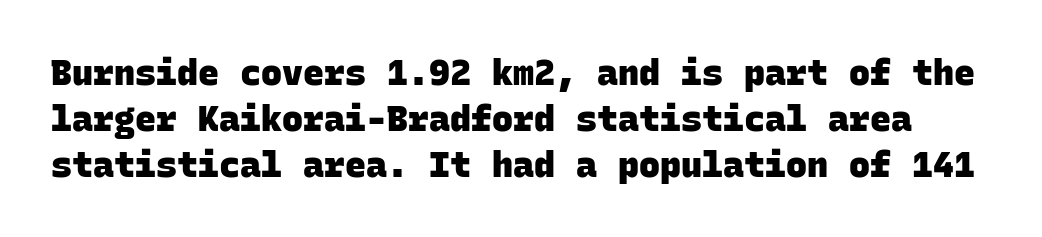
Q: Is the text bold? A: Yes.
Q: Is the typeface a serif or a sans-serif typeface? A: Sans-serif.
Q: Is the text underlined? A: No.
Q: Is the spacing between letters normal or unusually wide? A: Normal.
Q: Is the spacing between lines tight, normal or loose? A: Normal.
Q: Width (condensed, normal, or wide)? A: Normal.
Q: Stroke contrast? A: Low.
Q: x-height? A: Large.
Q: Monospaced? A: Yes.
